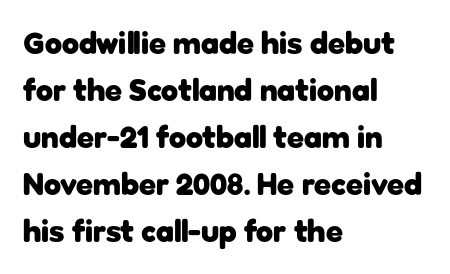
{"serif": "no", "italic": "no", "bold": "yes", "weight": "heavy", "width": "normal", "stroke_contrast": "low", "x_height": "medium", "monospaced": "no", "underline": "no", "align": "left", "line_spacing": "normal", "line_spacing_ratio": 1.52, "letter_spacing": "normal", "letter_spacing_em": 0.0, "glyph_px": 31}
